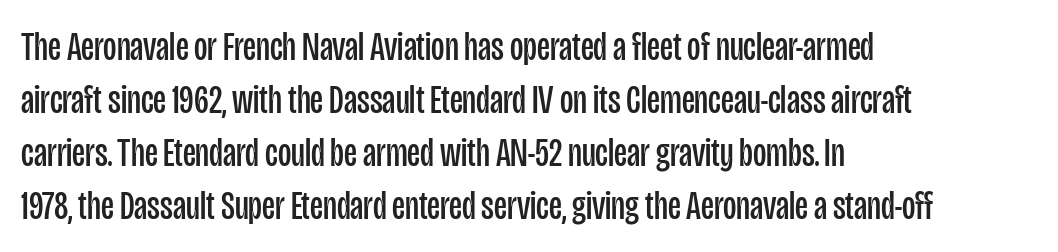
The image shows 41 px regular-weight, condensed sans-serif type, upright; set left-aligned, normal line spacing (1.29x), normal letter spacing, not underlined; low stroke contrast and a large x-height.
